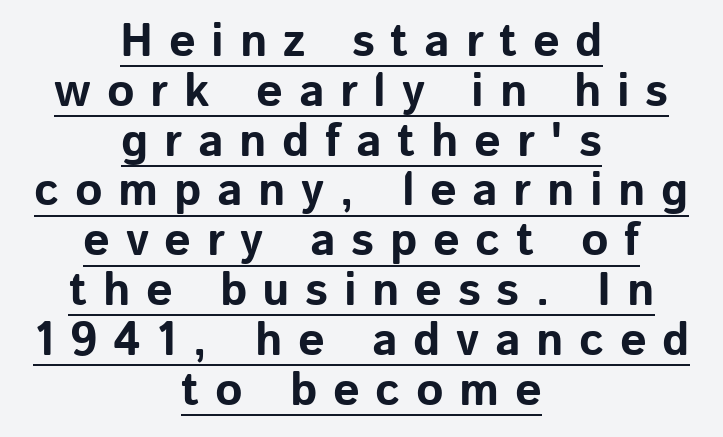
Q: Is the text bold? A: Yes.
Q: Is the text italic (slanted)? A: No, it is upright.
Q: Is the typeface a serif or a sans-serif typeface? A: Sans-serif.
Q: Is the text underlined? A: Yes.
Q: How is the paragraph aligned? A: Centered.
Q: Is the spacing between letters normal or unusually wide? A: Unusually wide.
Q: Is the spacing between lines tight, normal or loose? A: Tight.
Q: Width (condensed, normal, or wide)? A: Normal.
Q: Stroke contrast? A: Low.
Q: x-height? A: Medium.
Q: Monospaced? A: No.
